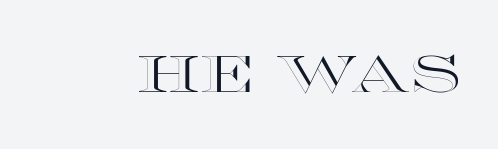
Each letter keeps its own natural width here, so spacing adapts to shape. Descenders hang freely into open space. Characters remain perfectly vertical along every line. Nobody touched the tracking dial on this one.
